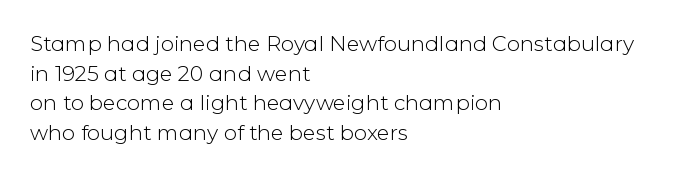
Quick note: underline off. Do the letters lean? They stand straight. The text block is weighted toward the left margin, trailing off unevenly rightward. This rendering leaves character spacing at its baseline value. Vertical spacing — default.
